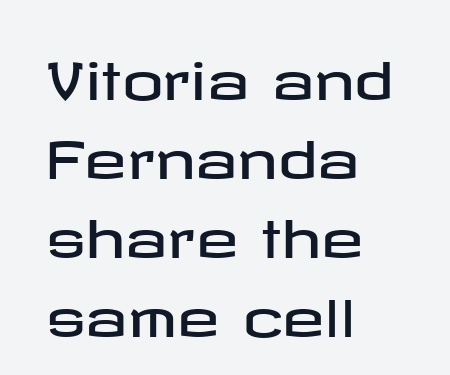
Q: Is the text italic (slanted)? A: No, it is upright.
Q: Is the typeface a serif or a sans-serif typeface? A: Sans-serif.
Q: Is the text underlined? A: No.
Q: How is the paragraph aligned? A: Left-aligned.
Q: Is the spacing between letters normal or unusually wide? A: Normal.
Q: Is the spacing between lines tight, normal or loose? A: Normal.
Q: Width (condensed, normal, or wide)? A: Wide.
Q: Stroke contrast? A: Low.
Q: x-height? A: Medium.
